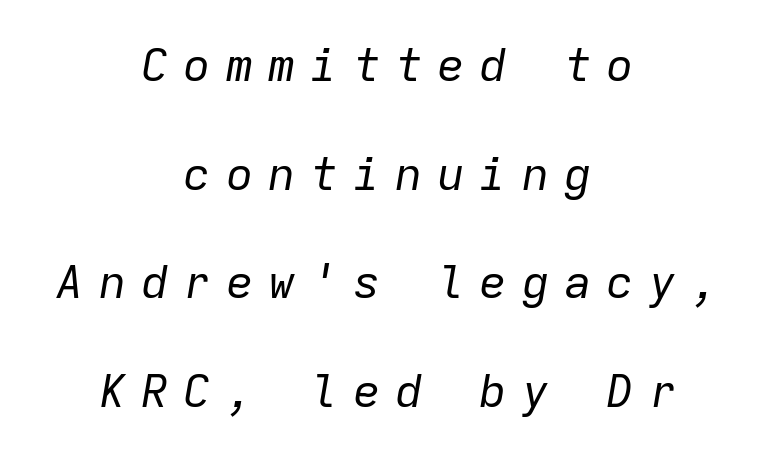
{"italic": "yes", "lean": "right", "slant_degrees": 9, "bold": "no", "weight": "regular", "width": "normal", "stroke_contrast": "low", "x_height": "medium", "monospaced": "yes", "underline": "no", "align": "center", "line_spacing": "loose", "line_spacing_ratio": 2.36, "letter_spacing": "wide", "letter_spacing_em": 0.32, "glyph_px": 46}
